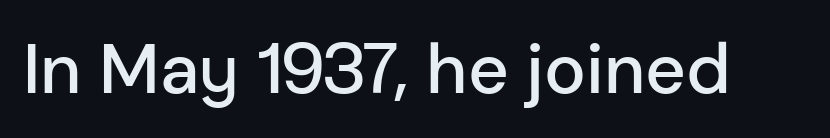
The designer went with a sans here, leaving each stem footless. The specimen reads as upright at a glance. Look at the tracking — it's just the regular setting, nothing added. You could not count columns in this text — the font is proportionally spaced.
